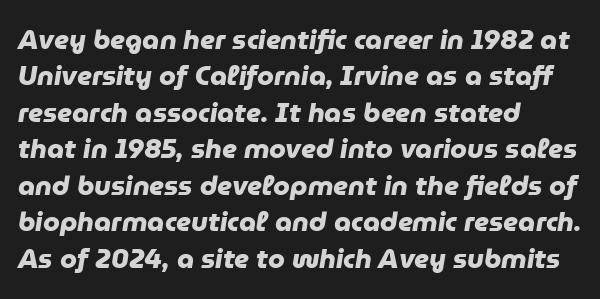
Quick note: interline space is typical. Quick note: underline off. If you drew a ruler down the left edge, every line would touch it. How are the letters spaced? Ordinarily, with no added tracking. Weight: bold.
